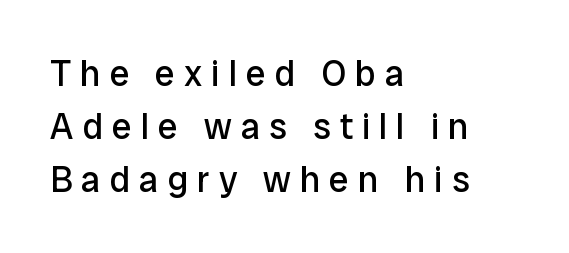
Layout note: lines flush left. A typesetter would call this proportional, since set widths differ per character. Plain, unruled lines of type. This rendering widens character spacing well past its baseline value. Compared with typical paragraphs, the rows here are spaced about the same.
